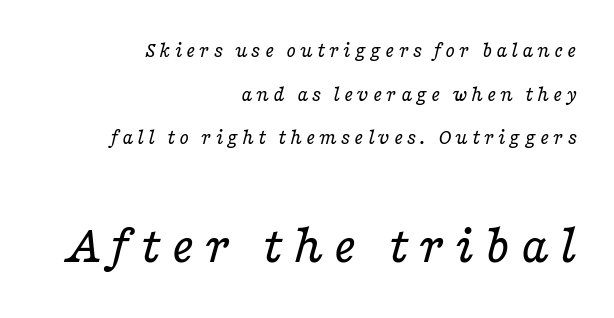
{"serif": "yes", "italic": "yes", "lean": "right", "slant_degrees": 16, "bold": "no", "weight": "regular", "width": "wide", "stroke_contrast": "low", "x_height": "medium", "monospaced": "no", "underline": "no", "align": "right", "line_spacing": "loose", "line_spacing_ratio": 1.98, "larger_block": "second", "size_ratio": 2.55, "glyph_px": 56}
